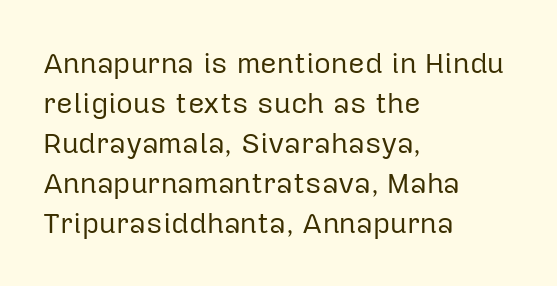
The glyphs in this specimen are sans serif. Here the designer chose a conventional face with non-uniform glyph widths. Stroke mass is kept to a normal reading level or below. The passage shown has conventional tracking throughout. Decoration check: the copy has no underline.
